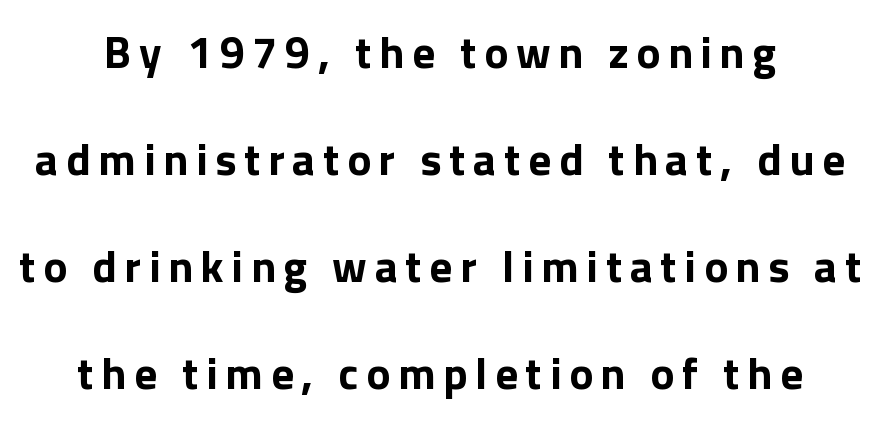
{"serif": "no", "italic": "no", "bold": "yes", "weight": "bold", "width": "normal", "x_height": "medium", "monospaced": "no", "underline": "no", "line_spacing": "loose", "line_spacing_ratio": 2.38, "glyph_px": 45}
